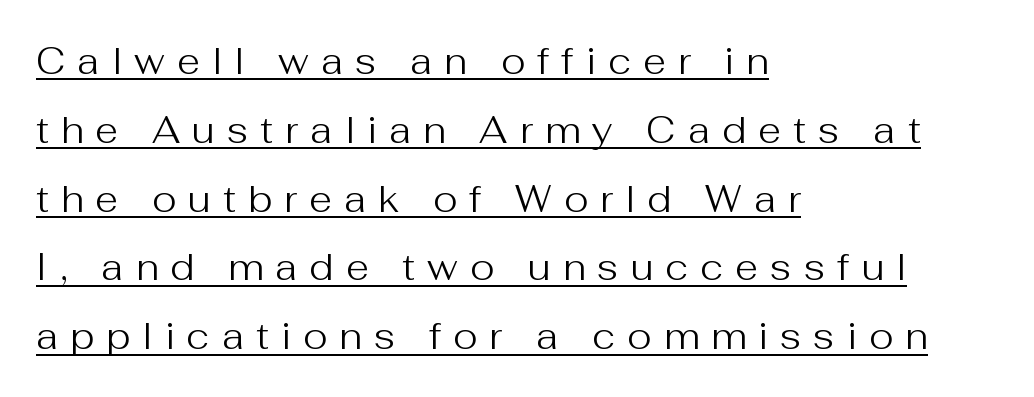
The image shows 37 px regular-weight sans-serif type, upright; set left-aligned, line spacing 1.86x, unusually wide letter spacing (+0.33 em), underlined; medium stroke contrast and a medium x-height.
